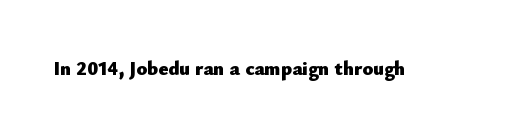
{"italic": "no", "bold": "yes", "underline": "no", "letter_spacing": "normal", "letter_spacing_em": 0.0, "glyph_px": 20}
